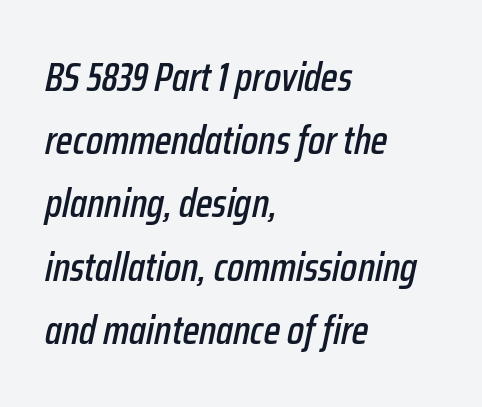
The image shows 40 px condensed type, italic (leaning right); set left-aligned, normal line spacing (1.58x), normal letter spacing, not underlined; low stroke contrast and a medium x-height.
